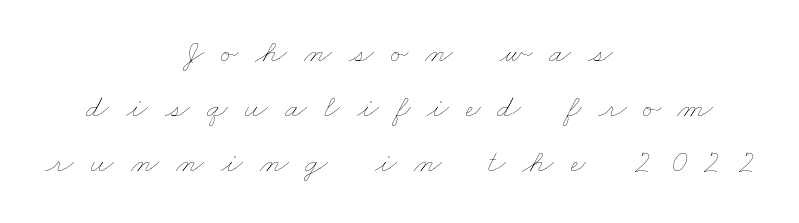
The image shows 33 px thin, wide type; set centered, normal line spacing (1.67x), unusually wide letter spacing (+0.5 em), not underlined; low stroke contrast and a small x-height.
